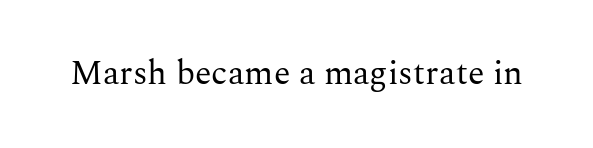
Think of a printed novel: that variable character pitch is what you see here. Classification — serif. Italic: no, the glyphs are upright roman. The weight tops out at a normal text grade. The strip under each line holds only bare page.
